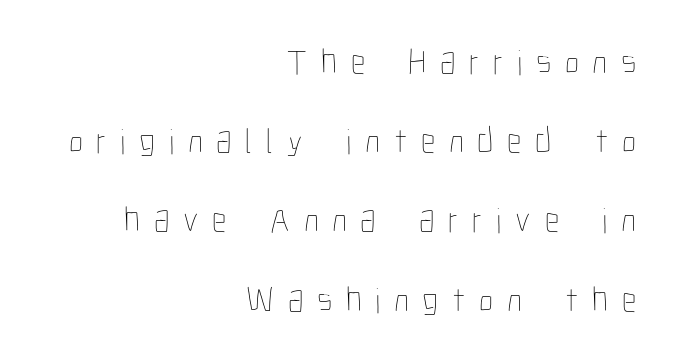
The image shows 36 px thin, condensed type, upright; set right-aligned, loose line spacing (2.2x), unusually wide letter spacing (+0.38 em), not underlined; low stroke contrast and a medium x-height.
